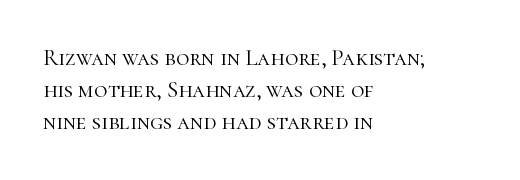
Q: Is the text bold? A: No.
Q: Is the text italic (slanted)? A: No, it is upright.
Q: Is the text underlined? A: No.
Q: How is the paragraph aligned? A: Left-aligned.
Q: Is the spacing between letters normal or unusually wide? A: Normal.
Q: Is the spacing between lines tight, normal or loose? A: Normal.
